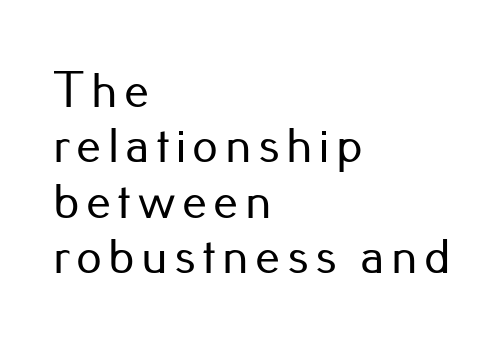
The image shows 50 px sans-serif type, upright; set left-aligned, tight line spacing (1.11x), not underlined; low stroke contrast and a small x-height.
